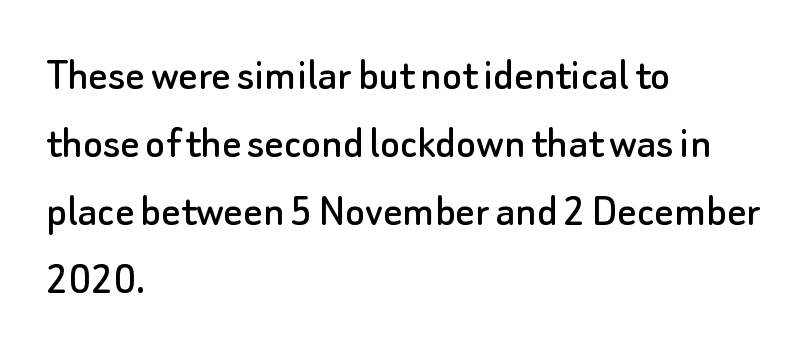
{"serif": "no", "italic": "no", "width": "normal", "stroke_contrast": "low", "x_height": "small", "monospaced": "no", "underline": "no", "align": "left", "line_spacing": "normal", "line_spacing_ratio": 1.45, "letter_spacing": "normal", "letter_spacing_em": 0.0, "glyph_px": 47}
